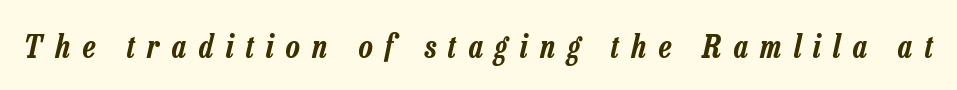
The image shows 32 px condensed type, italic (leaning right); set unusually wide letter spacing (+0.39 em), not underlined; low stroke contrast and a medium x-height.
